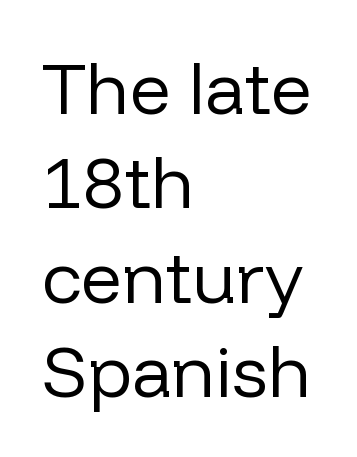
The image shows 72 px regular-weight sans-serif type, upright; set left-aligned, normal line spacing (1.31x), normal letter spacing, not underlined; low stroke contrast and a medium x-height.
